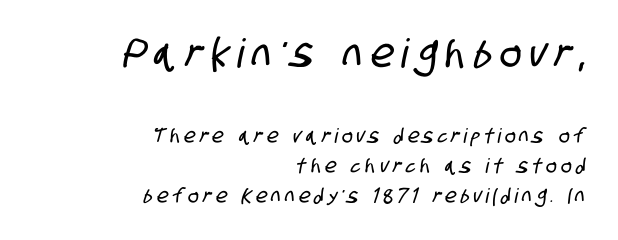
Q: Is the typeface a serif or a sans-serif typeface? A: Sans-serif.
Q: Is the text underlined? A: No.
Q: How is the paragraph aligned? A: Right-aligned.
Q: Is the spacing between letters normal or unusually wide? A: Unusually wide.
Q: Is the spacing between lines tight, normal or loose? A: Normal.
Q: Which block of text is set in a larger size, the first (top) or the second (bottom)? A: The first (top) one.
Q: Width (condensed, normal, or wide)? A: Condensed.
Q: Stroke contrast? A: Low.
Q: x-height? A: Large.
Q: Monospaced? A: No.
